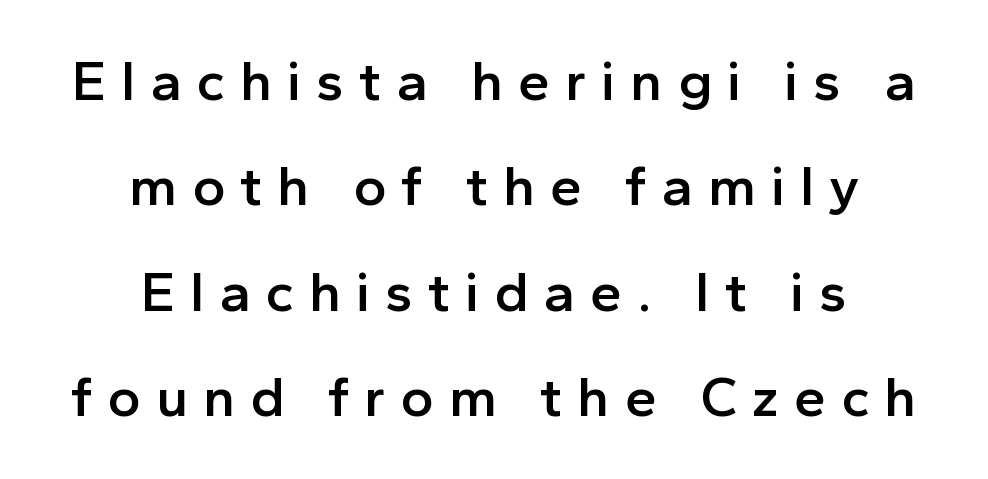
{"serif": "no", "italic": "no", "bold": "semi", "weight": "semibold", "width": "normal", "x_height": "medium", "monospaced": "no", "underline": "no", "align": "center", "line_spacing_ratio": 1.85, "letter_spacing": "wide", "letter_spacing_em": 0.26, "glyph_px": 57}
